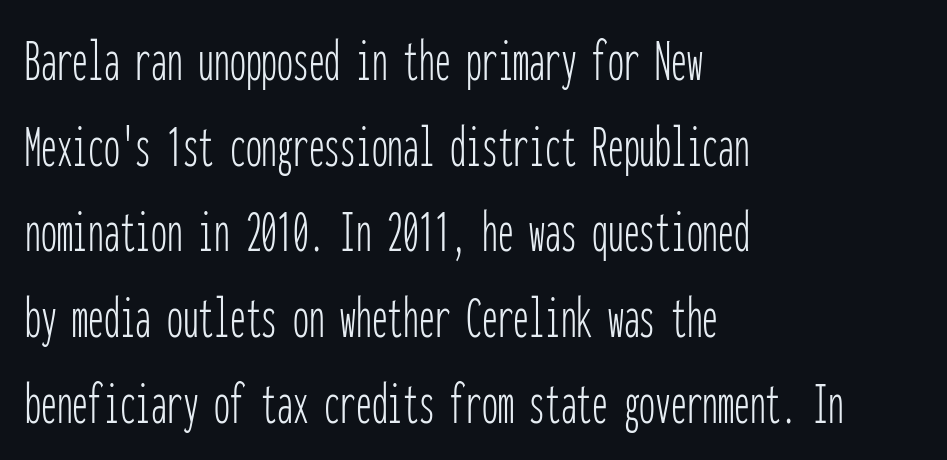
The image shows 63 px thin, condensed sans-serif type, upright, monospaced; set left-aligned, normal line spacing (1.36x), normal letter spacing, not underlined; low stroke contrast and a medium x-height.
